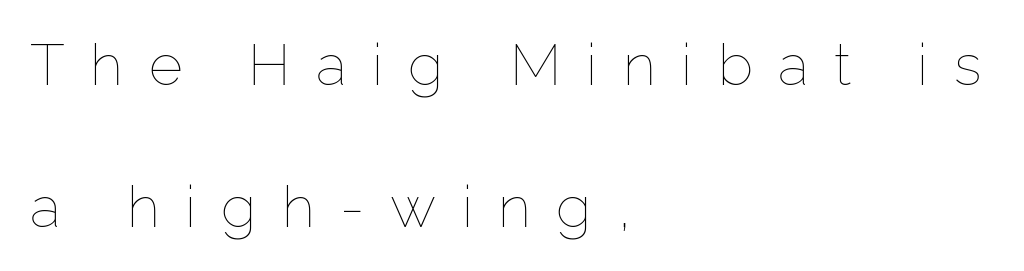
Do the characters align in a grid? No, the font is proportional. The glyphs are unaccompanied by any horizontal stroke below them. It's the straight-up-and-down kind of type. The letters look calm and open, with moderate or lighter stems. Someone cranked the tracking dial way up on this one. Line spacing here is loose.
